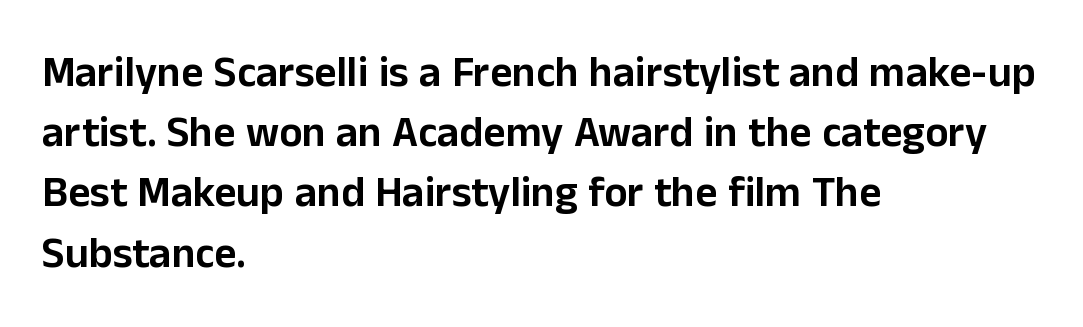
{"serif": "no", "italic": "no", "width": "normal", "stroke_contrast": "low", "x_height": "medium", "monospaced": "no", "underline": "no", "align": "left", "line_spacing": "normal", "line_spacing_ratio": 1.4, "letter_spacing": "normal", "letter_spacing_em": 0.0, "glyph_px": 43}
